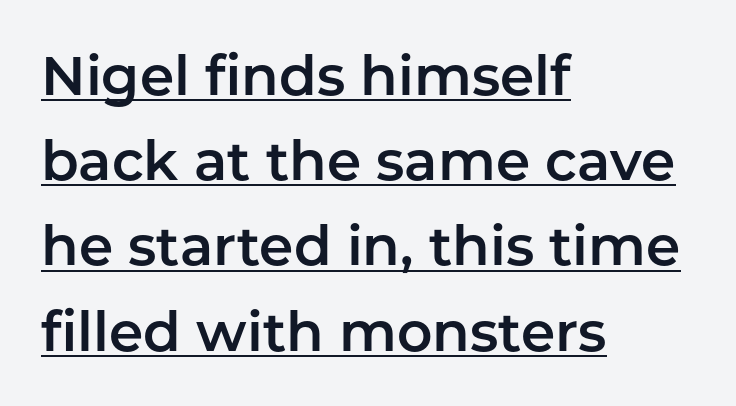
Q: Is the text italic (slanted)? A: No, it is upright.
Q: Is the typeface a serif or a sans-serif typeface? A: Sans-serif.
Q: Is the text underlined? A: Yes.
Q: How is the paragraph aligned? A: Left-aligned.
Q: Is the spacing between letters normal or unusually wide? A: Normal.
Q: Is the spacing between lines tight, normal or loose? A: Normal.
Q: Width (condensed, normal, or wide)? A: Normal.
Q: Stroke contrast? A: Low.
Q: x-height? A: Medium.
Q: Monospaced? A: No.
